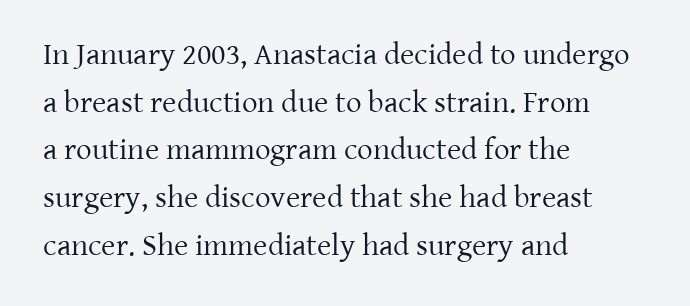
The image shows 31 px regular-weight serif type, upright; set left-aligned, normal line spacing (1.54x), normal letter spacing, not underlined; low stroke contrast and a medium x-height.
